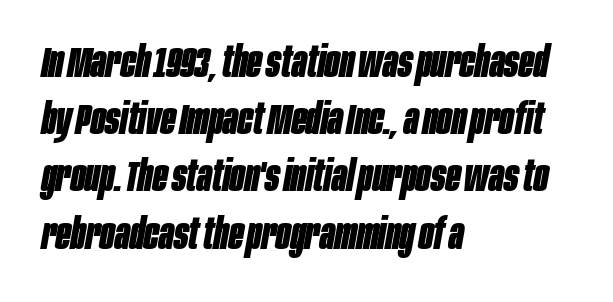
{"italic": "yes", "lean": "right", "slant_degrees": 10, "bold": "yes", "weight": "bold", "width": "condensed", "stroke_contrast": "low", "x_height": "large", "monospaced": "no", "underline": "no", "align": "left", "line_spacing": "normal", "line_spacing_ratio": 1.33, "letter_spacing": "normal", "letter_spacing_em": 0.0, "glyph_px": 43}
